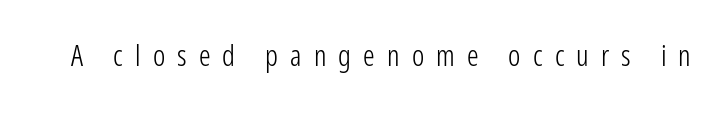
{"serif": "no", "italic": "no", "bold": "no", "weight": "light", "width": "condensed", "stroke_contrast": "low", "x_height": "medium", "monospaced": "no", "underline": "no", "letter_spacing": "wide", "letter_spacing_em": 0.42, "glyph_px": 29}
